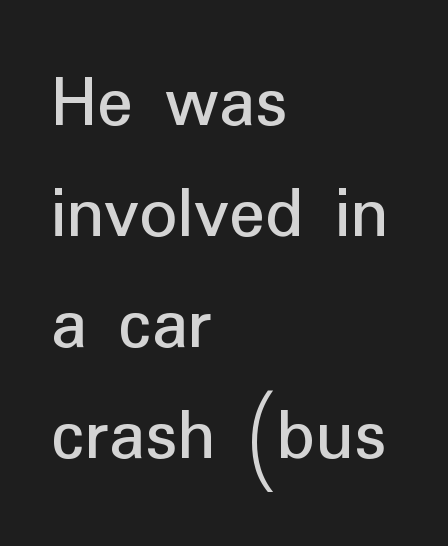
What's the leading like? Ordinary, nothing unusual. You could call the tracking neutral — neither tight nor loose. The rendering uses natural spacing where letterforms have individual widths. Just letters on the line, the space beneath them empty. Notice how the passage keeps a crisp vertical edge on the left only. Unlike italic type, these characters show no tilt at all.
